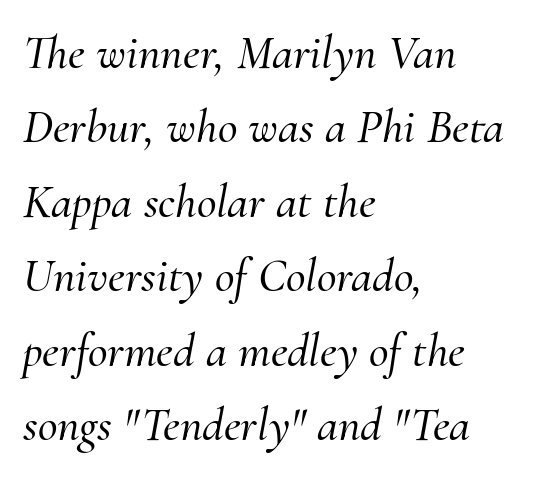
Character widths vary here, with narrow letters taking less room than wide ones. The lines are quadded left. Words float on clear page, feet unadorned. Old-style or modern, the face here clearly has serifs. Short note: letters normally spaced.
